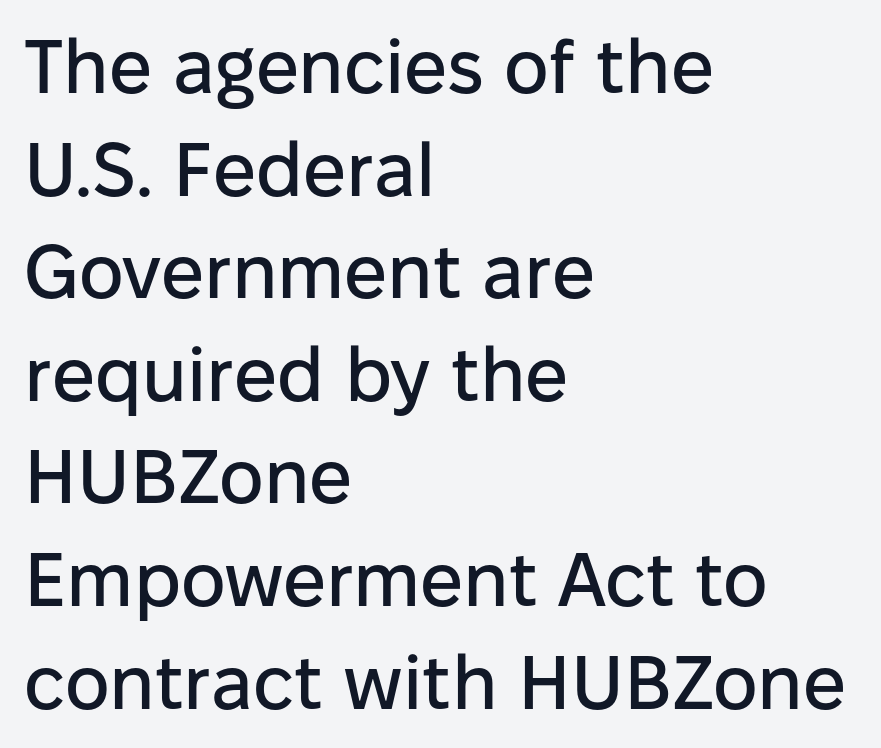
Q: Is the text italic (slanted)? A: No, it is upright.
Q: Is the typeface a serif or a sans-serif typeface? A: Sans-serif.
Q: Is the text underlined? A: No.
Q: How is the paragraph aligned? A: Left-aligned.
Q: Is the spacing between letters normal or unusually wide? A: Normal.
Q: Is the spacing between lines tight, normal or loose? A: Normal.
Q: Width (condensed, normal, or wide)? A: Normal.
Q: Stroke contrast? A: Low.
Q: x-height? A: Medium.
Q: Monospaced? A: No.
